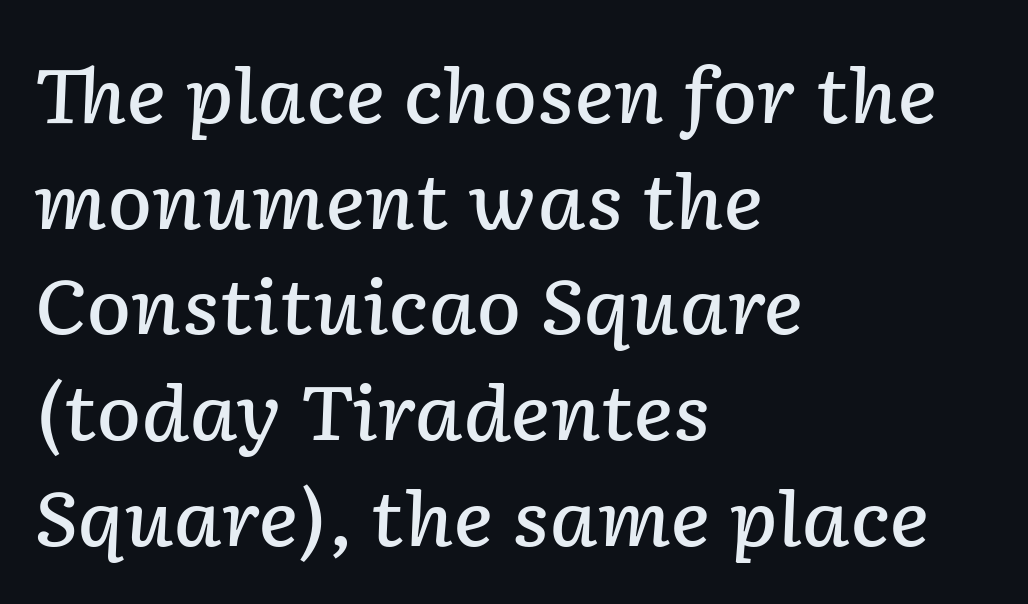
The image shows 75 px semibold type, italic (leaning right); set left-aligned, normal line spacing (1.41x), normal letter spacing, not underlined; low stroke contrast and a medium x-height.
